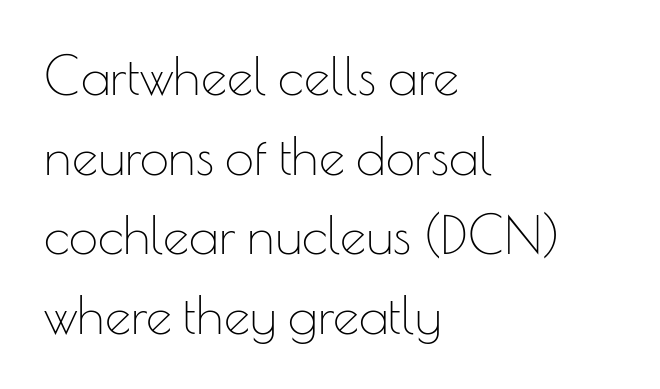
{"serif": "no", "italic": "no", "bold": "no", "weight": "thin", "width": "normal", "stroke_contrast": "low", "x_height": "small", "monospaced": "no", "underline": "no", "align": "left", "line_spacing": "normal", "line_spacing_ratio": 1.53, "letter_spacing": "normal", "letter_spacing_em": 0.0, "glyph_px": 52}
